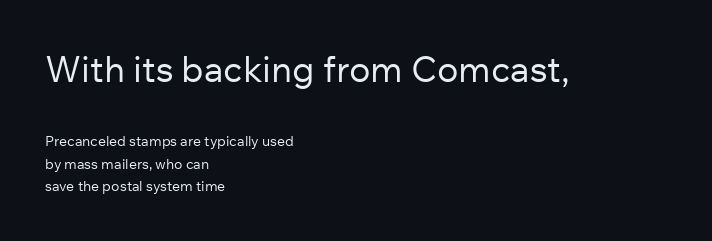
{"serif": "no", "italic": "no", "bold": "no", "weight": "regular", "width": "normal", "stroke_contrast": "low", "x_height": "medium", "monospaced": "no", "underline": "no", "align": "left", "line_spacing": "normal", "line_spacing_ratio": 1.6, "letter_spacing": "normal", "letter_spacing_em": 0.0, "larger_block": "first", "size_ratio": 2.57, "glyph_px": 36}
